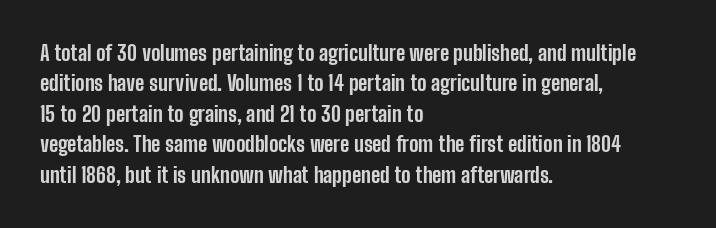
Notice how the stems are strictly vertical — no italics here. These words are printed bold, with thick strokes throughout. Leading: standard. You could call the tracking neutral — neither tight nor loose. The rendering anchors every line to the left-hand side. The words here are not underlined.
